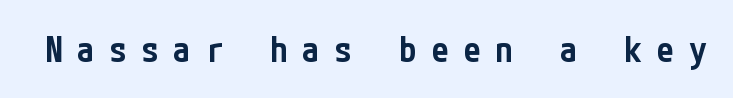
The image shows 35 px semibold, condensed sans-serif type, upright; set unusually wide letter spacing (+0.42 em), not underlined; low stroke contrast and a medium x-height.
